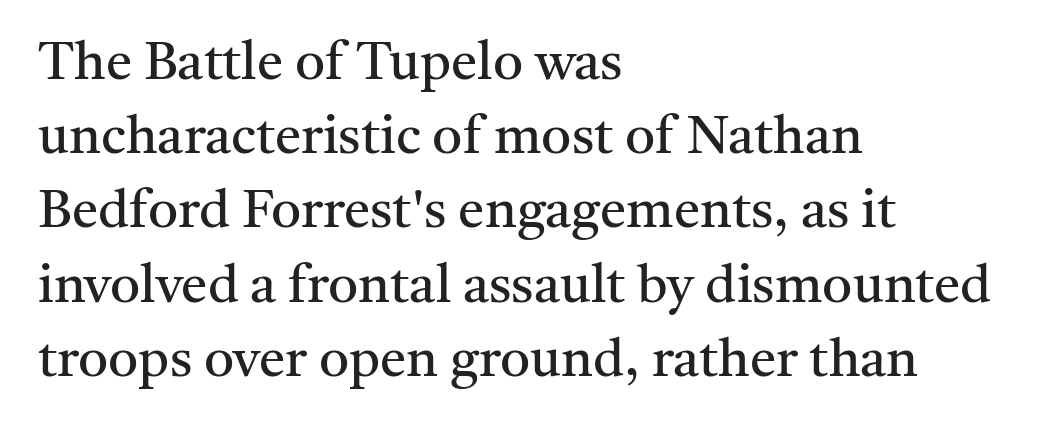
{"serif": "yes", "italic": "no", "bold": "no", "weight": "regular", "width": "normal", "stroke_contrast": "medium", "x_height": "medium", "monospaced": "no", "underline": "no", "align": "left", "line_spacing": "normal", "line_spacing_ratio": 1.4, "letter_spacing": "normal", "letter_spacing_em": 0.0, "glyph_px": 53}
